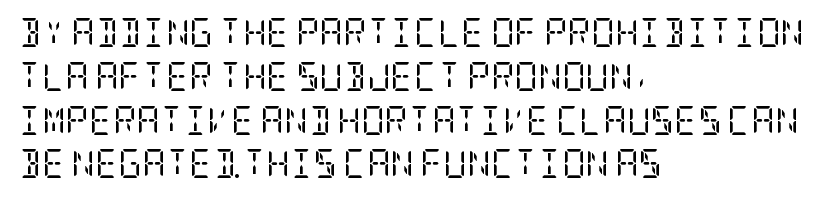
{"serif": "yes", "italic": "no", "bold": "no", "weight": "regular", "width": "condensed", "stroke_contrast": "low", "x_height": "large", "underline": "no", "align": "left", "line_spacing": "normal", "line_spacing_ratio": 1.51, "letter_spacing": "normal", "letter_spacing_em": 0.0, "glyph_px": 29}
